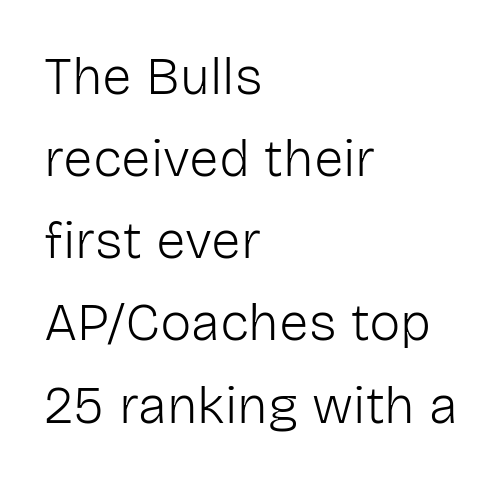
{"serif": "no", "italic": "no", "bold": "no", "weight": "light", "width": "normal", "stroke_contrast": "low", "x_height": "medium", "monospaced": "no", "underline": "no", "align": "left", "line_spacing": "normal", "line_spacing_ratio": 1.55, "letter_spacing": "normal", "letter_spacing_em": 0.0, "glyph_px": 53}
